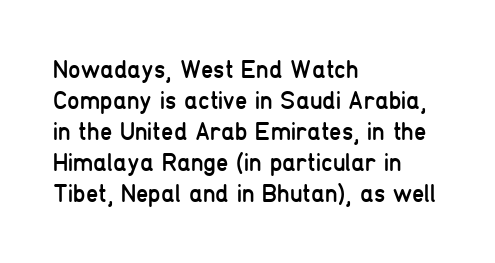
{"italic": "no", "bold": "no", "underline": "no", "align": "left", "line_spacing_ratio": 1.24, "letter_spacing": "normal", "letter_spacing_em": 0.0, "glyph_px": 25}
